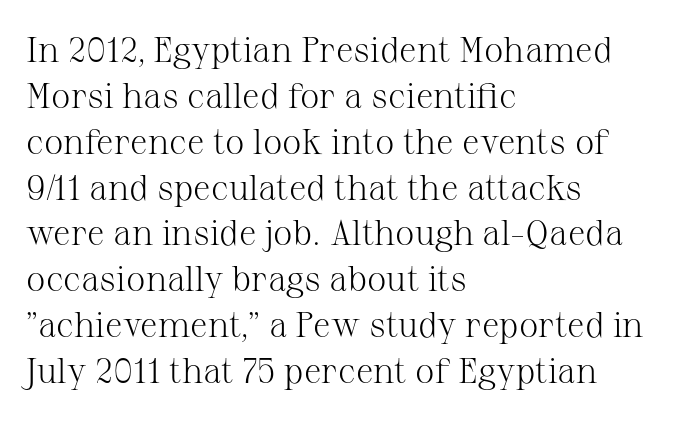
Q: Is the text bold? A: No.
Q: Is the text italic (slanted)? A: No, it is upright.
Q: Is the typeface a serif or a sans-serif typeface? A: Serif.
Q: Is the text underlined? A: No.
Q: How is the paragraph aligned? A: Left-aligned.
Q: Is the spacing between letters normal or unusually wide? A: Normal.
Q: Is the spacing between lines tight, normal or loose? A: Normal.
Q: Width (condensed, normal, or wide)? A: Normal.
Q: Stroke contrast? A: Medium.
Q: x-height? A: Medium.
Q: Monospaced? A: No.
